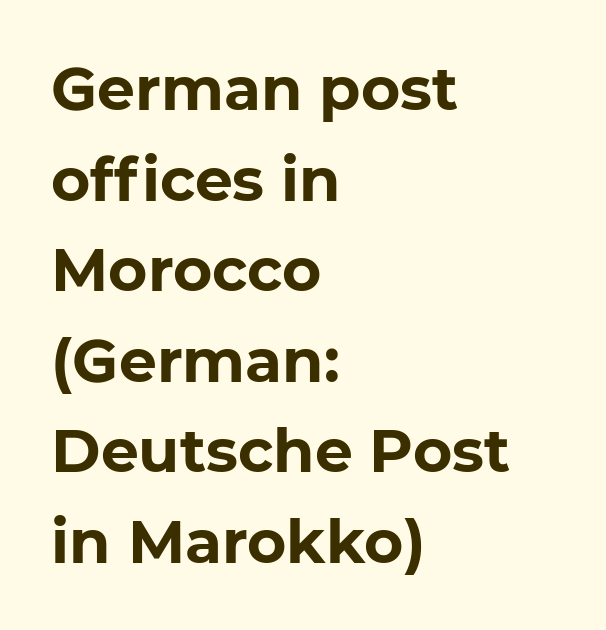
{"serif": "no", "bold": "yes", "weight": "bold", "width": "normal", "stroke_contrast": "low", "x_height": "medium", "monospaced": "no", "underline": "no", "align": "left", "line_spacing": "normal", "line_spacing_ratio": 1.51, "letter_spacing": "normal", "letter_spacing_em": 0.0, "glyph_px": 60}
